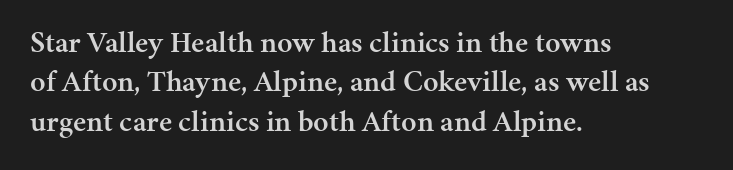
Q: Is the text bold? A: Semi-bold.
Q: Is the text italic (slanted)? A: No, it is upright.
Q: Is the typeface a serif or a sans-serif typeface? A: Serif.
Q: Is the text underlined? A: No.
Q: How is the paragraph aligned? A: Left-aligned.
Q: Is the spacing between letters normal or unusually wide? A: Normal.
Q: Is the spacing between lines tight, normal or loose? A: Normal.
Q: Width (condensed, normal, or wide)? A: Normal.
Q: Stroke contrast? A: Medium.
Q: x-height? A: Medium.
Q: Monospaced? A: No.
